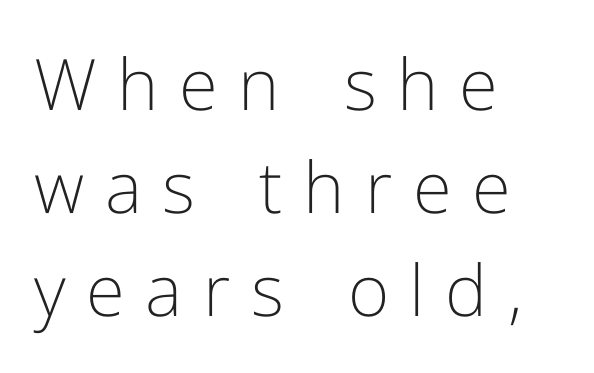
The image shows 71 px light sans-serif type, upright; set left-aligned, normal line spacing (1.45x), unusually wide letter spacing (+0.29 em), not underlined; low stroke contrast and a medium x-height.
